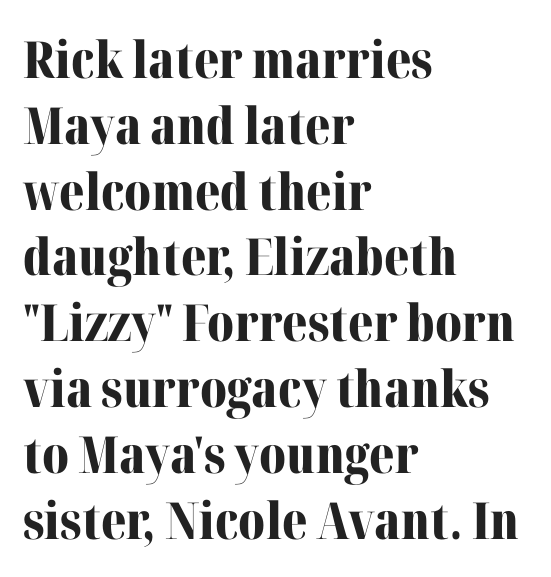
Q: Is the text bold? A: Yes.
Q: Is the text italic (slanted)? A: No, it is upright.
Q: Is the typeface a serif or a sans-serif typeface? A: Serif.
Q: Is the text underlined? A: No.
Q: How is the paragraph aligned? A: Left-aligned.
Q: Is the spacing between letters normal or unusually wide? A: Normal.
Q: Is the spacing between lines tight, normal or loose? A: Normal.
Q: Width (condensed, normal, or wide)? A: Normal.
Q: Stroke contrast? A: Medium.
Q: x-height? A: Medium.
Q: Monospaced? A: No.
